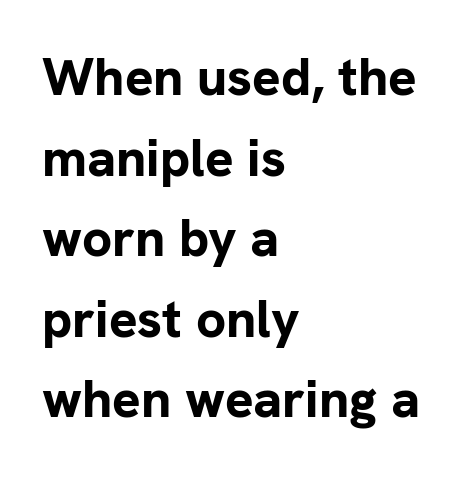
The image shows 53 px bold sans-serif type, upright; set left-aligned, normal line spacing (1.52x), normal letter spacing, not underlined; low stroke contrast and a medium x-height.
